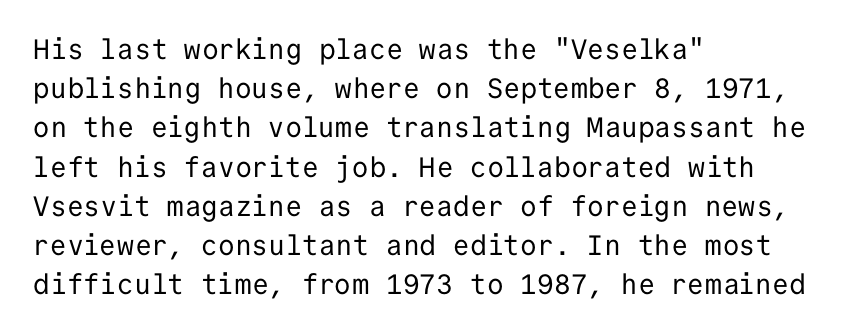
The image shows 28 px regular-weight sans-serif type, upright, monospaced; set left-aligned, normal line spacing (1.4x), normal letter spacing, not underlined; low stroke contrast and a medium x-height.
